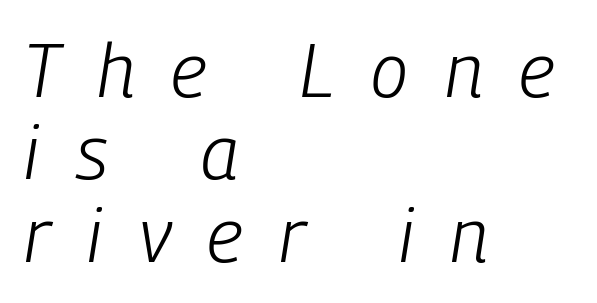
{"italic": "yes", "lean": "right", "slant_degrees": 9, "bold": "no", "weight": "light", "width": "condensed", "stroke_contrast": "low", "x_height": "medium", "monospaced": "no", "underline": "no", "align": "left", "line_spacing": "tight", "line_spacing_ratio": 1.1, "letter_spacing": "wide", "letter_spacing_em": 0.49, "glyph_px": 75}
